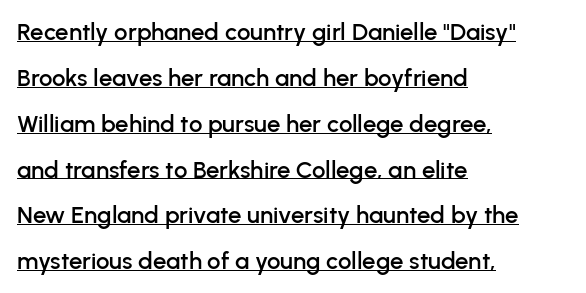
Decoration check: the copy is underlined. Between one letter and the next there's only the usual sliver of space. Ascenders rise straight up at ninety degrees. Caption: multi-line text, flush left, ragged right. The rendering uses a large line-height, opening up the rows.
